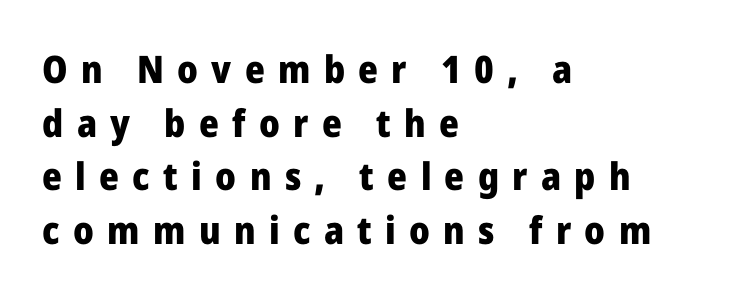
Nope, no serifs anywhere on these letters. Unlike italic type, these characters show no tilt at all. Leading: standard. Reading down the block, your eye returns to a fixed left position each line. Heavy-handed strokes throughout: this text is bold.
